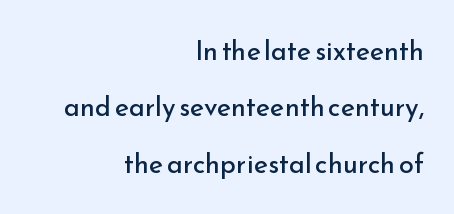
Q: Is the text bold? A: No.
Q: Is the text italic (slanted)? A: No, it is upright.
Q: Is the text underlined? A: No.
Q: How is the paragraph aligned? A: Right-aligned.
Q: Is the spacing between letters normal or unusually wide? A: Normal.
Q: Is the spacing between lines tight, normal or loose? A: Loose.
